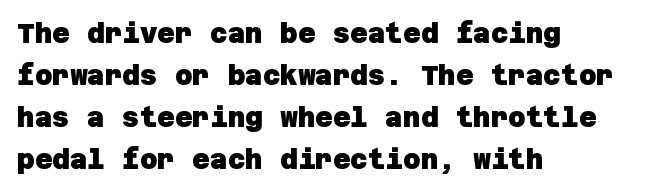
Is the letter spacing exaggerated? No — it looks like the ordinary default. Typesetter's note: full bold, strokes at maximum text heaviness. Leftover space on each line is placed entirely after the last word. The passage shown stacks its lines at a standard gap. Bare-footed words on every line.
